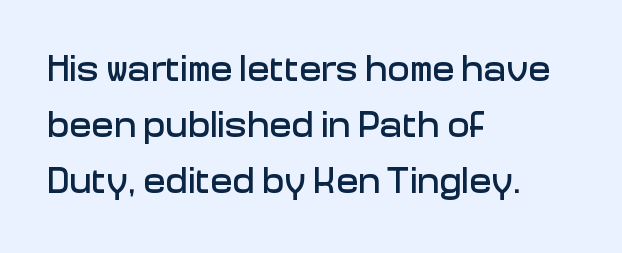
The image shows 37 px sans-serif type, upright; set left-aligned, normal line spacing (1.52x), normal letter spacing, not underlined; low stroke contrast and a medium x-height.
